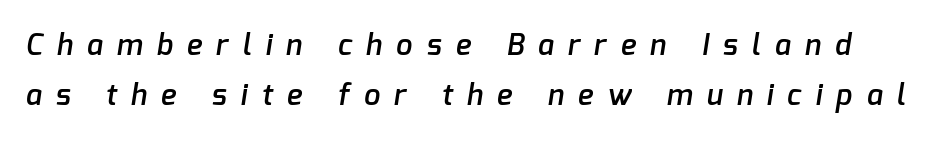
Q: Is the text bold? A: Semi-bold.
Q: Is the typeface a serif or a sans-serif typeface? A: Sans-serif.
Q: Is the text underlined? A: No.
Q: Is the spacing between letters normal or unusually wide? A: Unusually wide.
Q: Width (condensed, normal, or wide)? A: Normal.
Q: Stroke contrast? A: Low.
Q: x-height? A: Medium.
Q: Monospaced? A: No.
